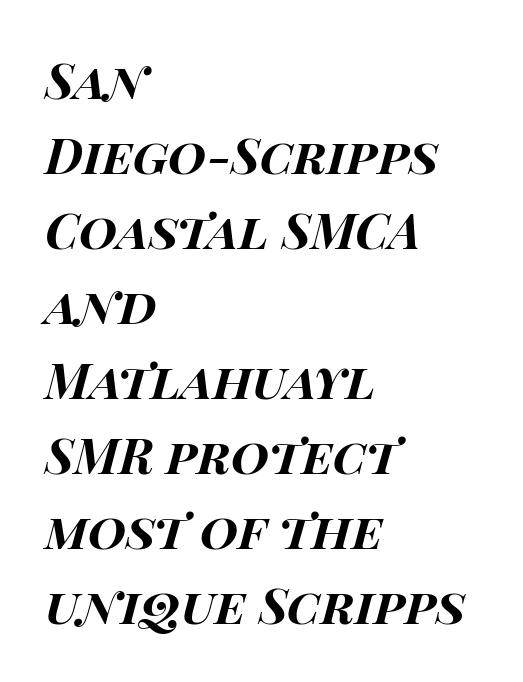
Q: Is the text bold? A: Yes.
Q: Is the text italic (slanted)? A: Yes, it leans right by about 15 degrees.
Q: Is the text underlined? A: No.
Q: How is the paragraph aligned? A: Left-aligned.
Q: Is the spacing between letters normal or unusually wide? A: Normal.
Q: Is the spacing between lines tight, normal or loose? A: Normal.
Q: Width (condensed, normal, or wide)? A: Wide.
Q: Stroke contrast? A: High.
Q: x-height? A: Large.
Q: Monospaced? A: No.
